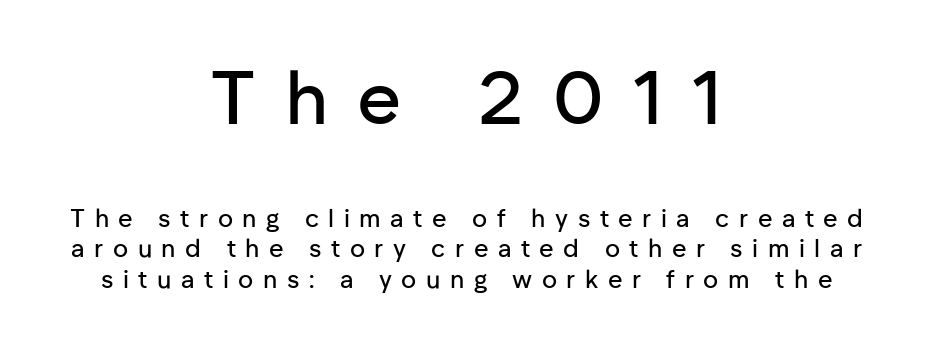
{"serif": "no", "italic": "no", "width": "normal", "stroke_contrast": "low", "x_height": "medium", "monospaced": "no", "underline": "no", "align": "center", "line_spacing_ratio": 1.22, "letter_spacing": "wide", "letter_spacing_em": 0.38, "larger_block": "first", "size_ratio": 3.04, "glyph_px": 76}
